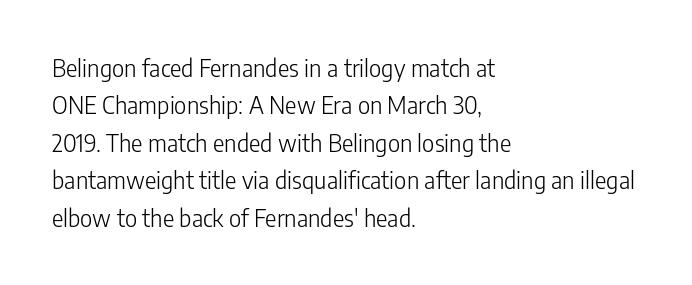
{"italic": "no", "bold": "no", "underline": "no", "align": "left", "line_spacing": "normal", "line_spacing_ratio": 1.56, "letter_spacing": "normal", "letter_spacing_em": 0.0, "glyph_px": 24}
